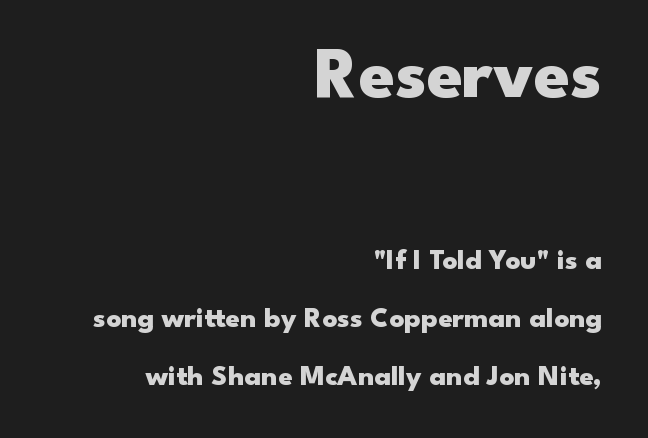
{"serif": "no", "italic": "no", "bold": "yes", "weight": "heavy", "width": "wide", "stroke_contrast": "low", "x_height": "small", "monospaced": "no", "underline": "no", "align": "right", "line_spacing": "loose", "line_spacing_ratio": 2.0, "letter_spacing": "normal", "letter_spacing_em": 0.0, "larger_block": "first", "size_ratio": 2.48, "glyph_px": 72}
